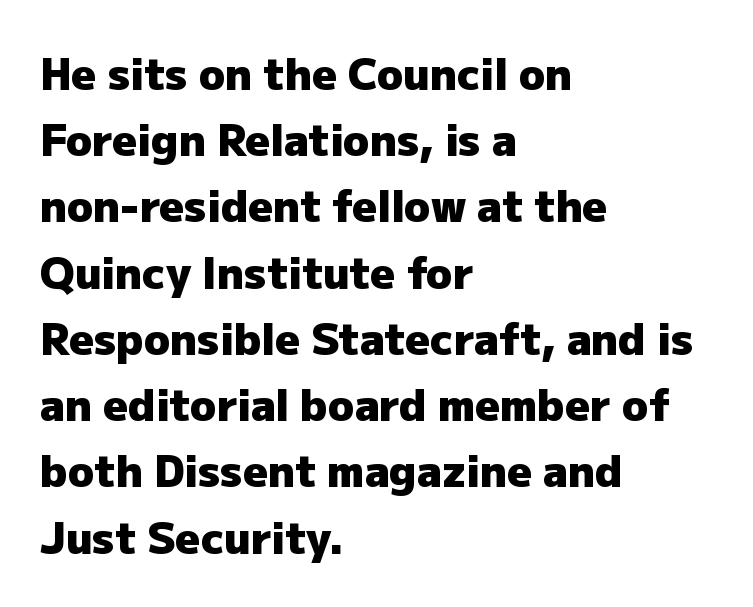
{"serif": "no", "italic": "no", "bold": "yes", "weight": "heavy", "width": "normal", "stroke_contrast": "low", "x_height": "medium", "monospaced": "no", "underline": "no", "align": "left", "line_spacing": "normal", "line_spacing_ratio": 1.54, "letter_spacing": "normal", "letter_spacing_em": 0.0, "glyph_px": 43}
